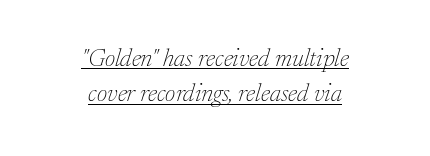
The image shows 25 px text type, italic (leaning right); set centered, normal line spacing (1.42x), normal letter spacing, underlined.
